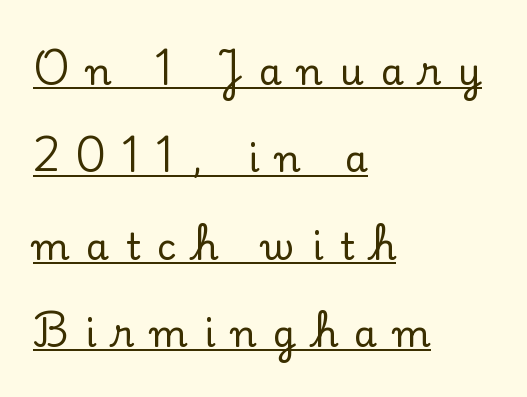
Q: Is the text italic (slanted)? A: No, it is upright.
Q: Is the typeface a serif or a sans-serif typeface? A: Serif.
Q: Is the text underlined? A: Yes.
Q: How is the paragraph aligned? A: Left-aligned.
Q: Is the spacing between letters normal or unusually wide? A: Unusually wide.
Q: Is the spacing between lines tight, normal or loose? A: Loose.
Q: Width (condensed, normal, or wide)? A: Normal.
Q: Stroke contrast? A: Low.
Q: x-height? A: Small.
Q: Monospaced? A: No.
